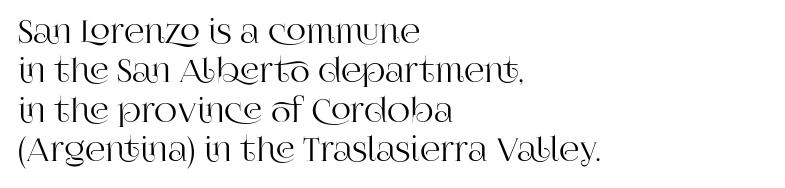
The image shows 32 px serif type, upright; set left-aligned, line spacing 1.23x, normal letter spacing, not underlined; high stroke contrast and a large x-height.
